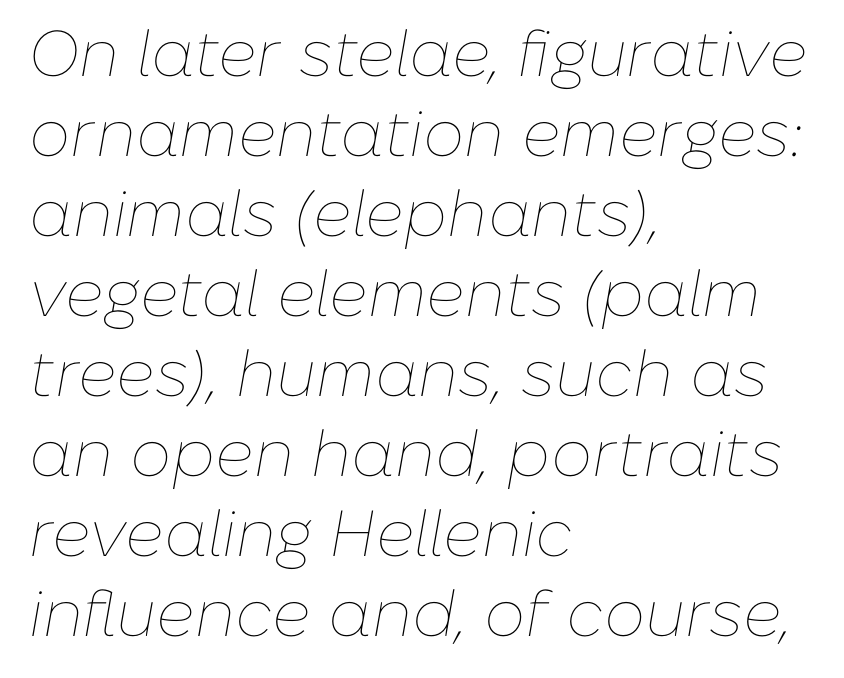
The image shows 65 px thin type, italic (leaning right); set left-aligned, line spacing 1.23x, normal letter spacing, not underlined; low stroke contrast and a medium x-height.
